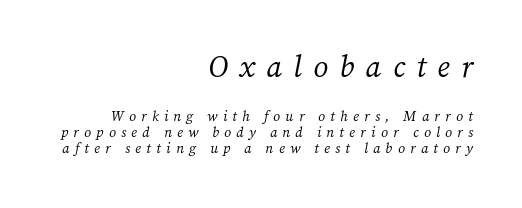
The image shows 30 px regular-weight serif type, italic (leaning right); set right-aligned, line spacing 1.16x, unusually wide letter spacing (+0.38 em), not underlined; the first (top) block is 2.14x larger; medium stroke contrast and a medium x-height.
